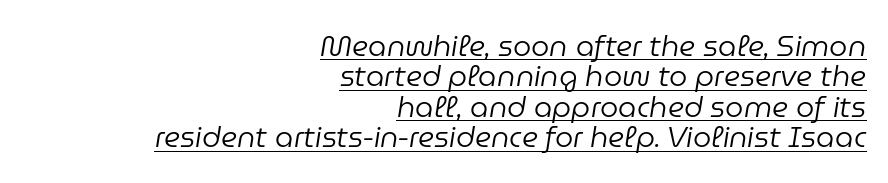
{"italic": "yes", "lean": "right", "slant_degrees": 9, "bold": "no", "weight": "regular", "width": "normal", "stroke_contrast": "low", "x_height": "medium", "monospaced": "no", "underline": "yes", "align": "right", "line_spacing": "tight", "line_spacing_ratio": 1.05, "letter_spacing": "normal", "letter_spacing_em": 0.0, "glyph_px": 29}
